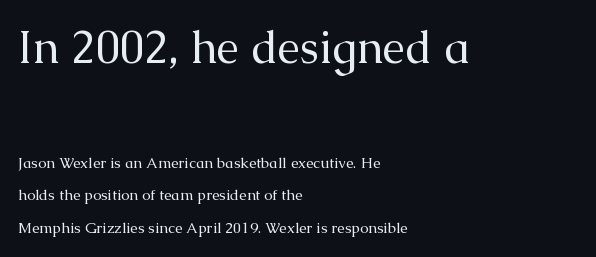
Q: Is the text bold? A: No.
Q: Is the text italic (slanted)? A: No, it is upright.
Q: Is the typeface a serif or a sans-serif typeface? A: Serif.
Q: Is the text underlined? A: No.
Q: How is the paragraph aligned? A: Left-aligned.
Q: Is the spacing between letters normal or unusually wide? A: Normal.
Q: Is the spacing between lines tight, normal or loose? A: Loose.
Q: Which block of text is set in a larger size, the first (top) or the second (bottom)? A: The first (top) one.
Q: Width (condensed, normal, or wide)? A: Normal.
Q: Stroke contrast? A: Medium.
Q: x-height? A: Medium.
Q: Monospaced? A: No.
